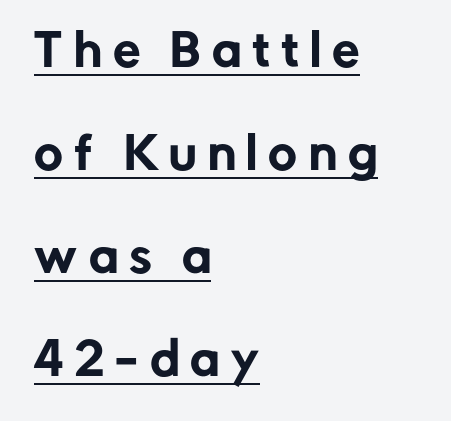
{"serif": "no", "italic": "no", "width": "normal", "stroke_contrast": "low", "x_height": "medium", "monospaced": "no", "underline": "yes", "align": "left", "line_spacing": "loose", "line_spacing_ratio": 2.34, "letter_spacing": "wide", "letter_spacing_em": 0.26, "glyph_px": 44}
